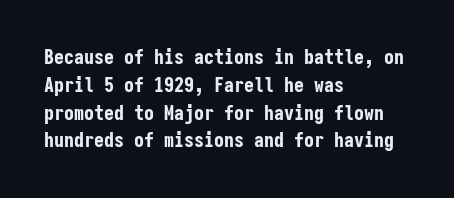
Is there any slant? The stems are plumb. Notice how thick the strokes are: this is what a full bold looks like. The vertical gap from one line to the next is medium. Leftover space on each line is placed entirely after the last word. The zone under the glyphs is completely vacant.
